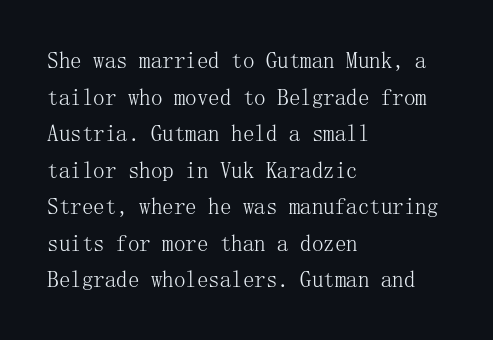
Notice how descenders clear the ascenders below comfortably — that's standard leading. Heft: none added — not bold. Posture: upright roman. The tracking reads as untouched default to a designer's eye. If you drew a ruler down the left edge, every line would touch it.
